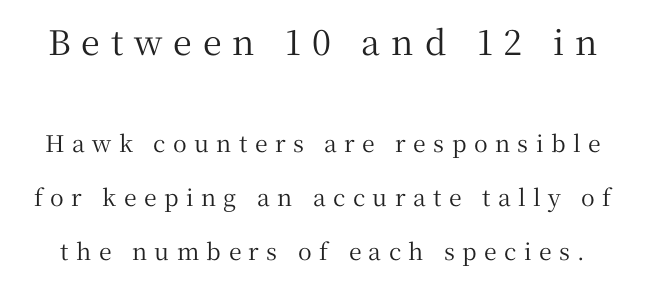
{"serif": "yes", "italic": "no", "width": "normal", "stroke_contrast": "medium", "x_height": "medium", "monospaced": "no", "underline": "no", "line_spacing": "loose", "line_spacing_ratio": 2.33, "letter_spacing": "wide", "letter_spacing_em": 0.32, "larger_block": "first", "size_ratio": 1.48, "glyph_px": 34}
